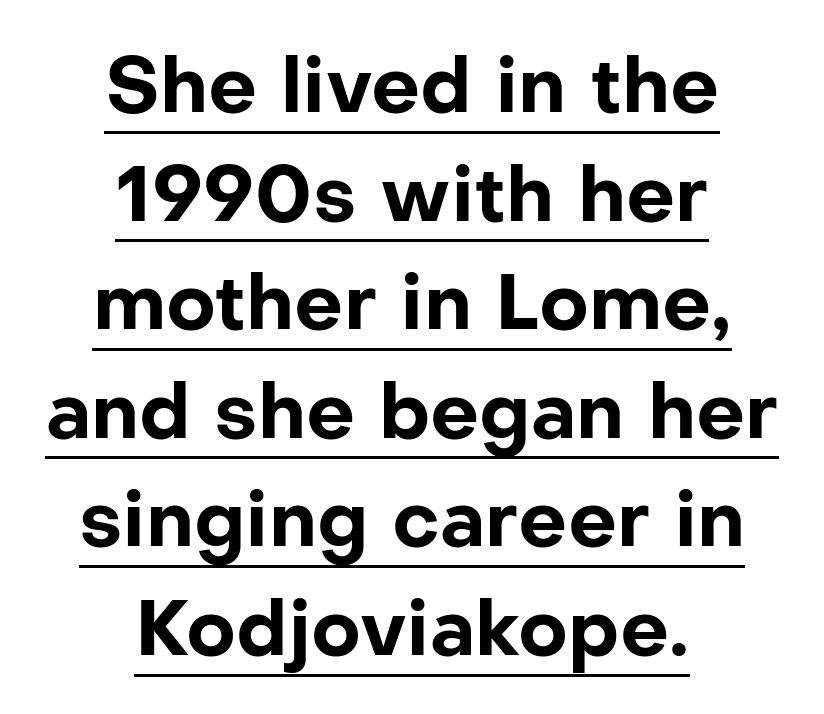
Plenty of ink on the page — the face is bold. It's the straight-up-and-down kind of type. Vertical spacing — default. Does the type have serifs? No, each stem ends abruptly. Spacing between characters is what you'd get straight out of the box.
